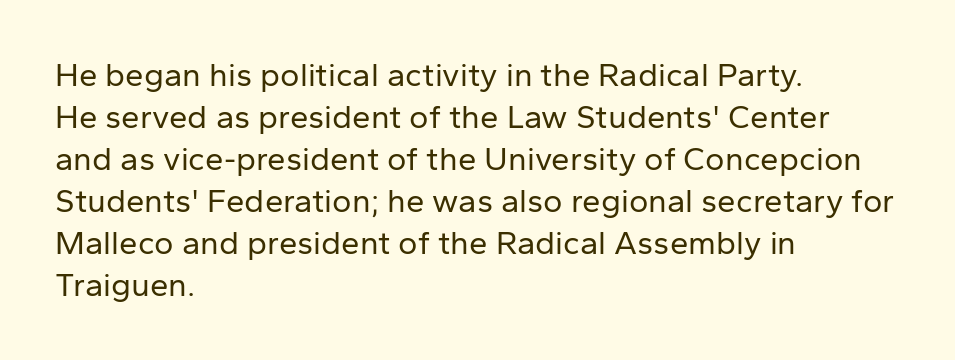
Is the letter spacing exaggerated? No — it looks like the ordinary default. A clean baseline with only descenders dipping below it. The face used here is a sans, in the tradition of grotesques and geometrics. Caption: face not bold, strokes unweighted. This sample is left-justified, so line endings fall wherever the words run out. Notice how descenders clear the ascenders below comfortably — that's standard leading.
